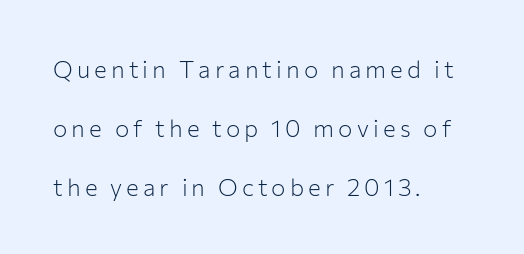
The image shows 24 px text type, upright; set left-aligned, loose line spacing (2.45x), not underlined.
